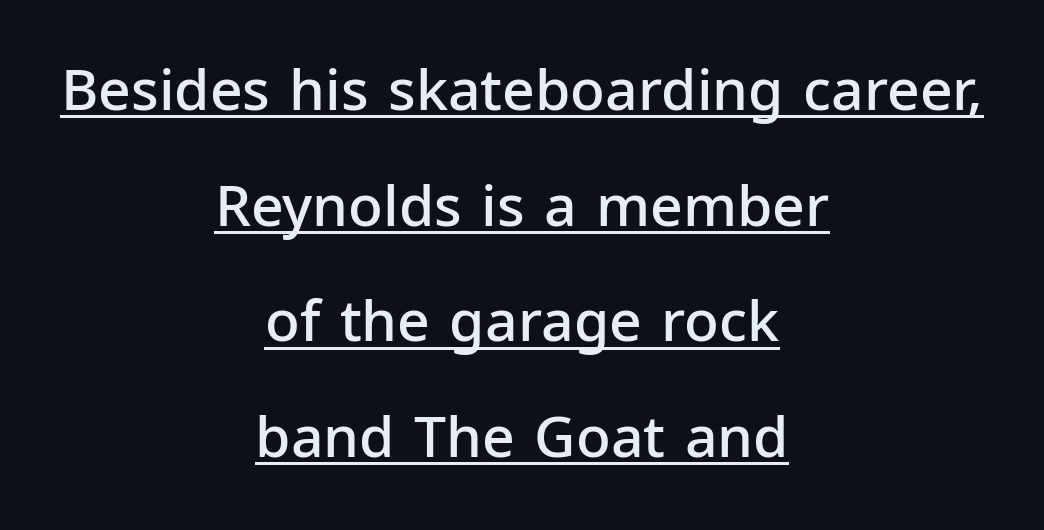
A typesetter would call this leading open, well beyond the default. This rendering employs a face without finishing strokes, i.e., a sans-serif. These lines were composed using upright roman letters. In designer terms, the underline attribute is active on this setting. This is moderately heavy type, rendered in semibold. Visually the block forms a symmetrical silhouette, jagged on both flanks.
